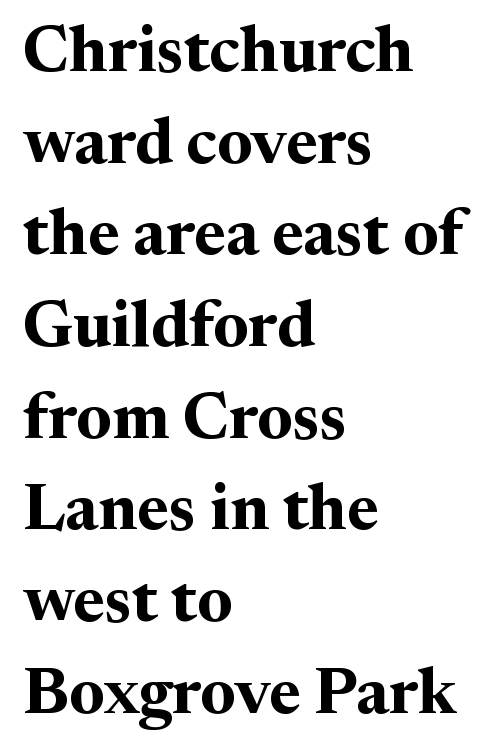
A clean baseline with only descenders dipping below it. Is there much room between lines? A standard amount, neither cramped nor airy. The characters display serif detailing at their extremities. The line texture is even and compact thanks to regular tracking.
